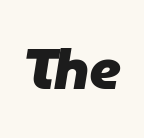
The image shows 57 px heavy type, italic (leaning right); set normal letter spacing, not underlined; low stroke contrast and a medium x-height.
